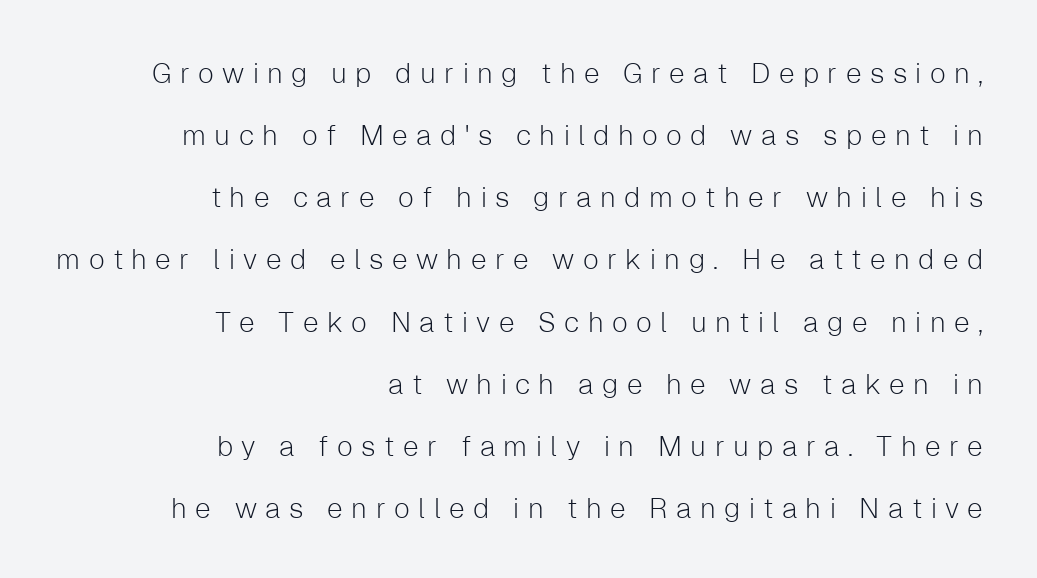
Q: Is the text bold? A: No.
Q: Is the text italic (slanted)? A: No, it is upright.
Q: Is the typeface a serif or a sans-serif typeface? A: Sans-serif.
Q: Is the text underlined? A: No.
Q: How is the paragraph aligned? A: Right-aligned.
Q: Is the spacing between letters normal or unusually wide? A: Unusually wide.
Q: Is the spacing between lines tight, normal or loose? A: Loose.
Q: Width (condensed, normal, or wide)? A: Normal.
Q: Stroke contrast? A: Low.
Q: x-height? A: Medium.
Q: Monospaced? A: No.
